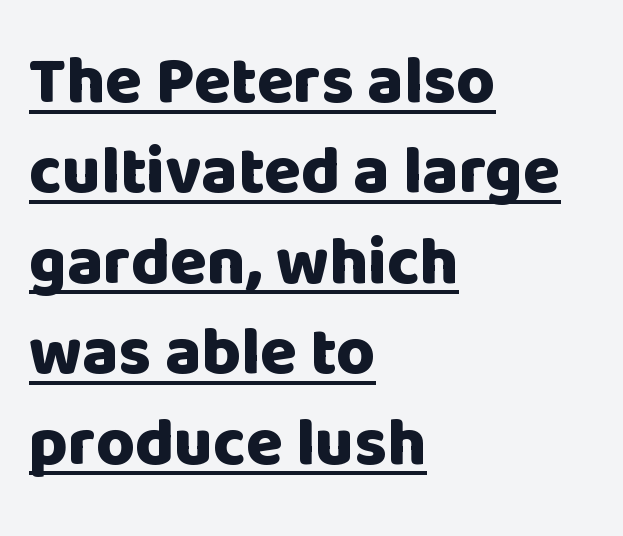
Characters follow at the spacing the type designer built in. Pretty heavy lettering here — definitely bold. All the whitespace from short lines collects on the right. Here the designer chose a conventional face with non-uniform glyph widths. Vertically, the passage feels balanced, rows spaced as you'd expect. The passage shown is underscored from start to finish.
